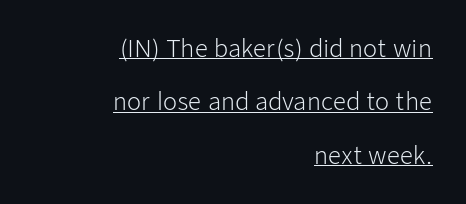
{"italic": "no", "bold": "no", "underline": "yes", "align": "right", "line_spacing": "loose", "line_spacing_ratio": 2.32, "letter_spacing": "normal", "letter_spacing_em": 0.0, "glyph_px": 23}
